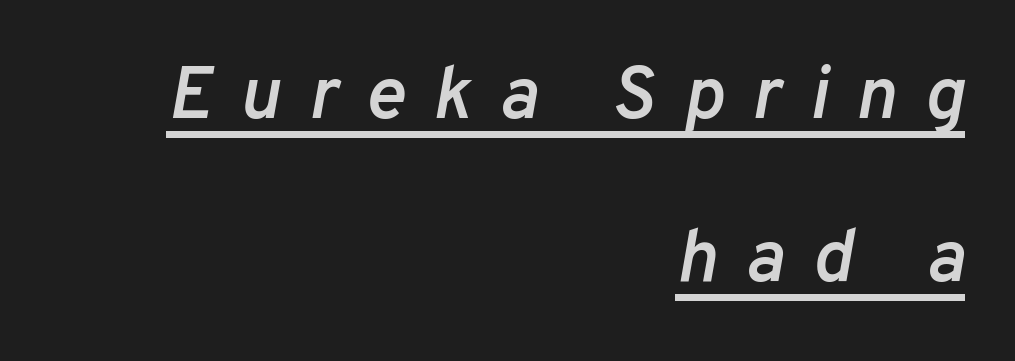
{"italic": "yes", "lean": "right", "slant_degrees": 10, "bold": "semi", "weight": "semibold", "width": "normal", "stroke_contrast": "low", "x_height": "medium", "monospaced": "no", "underline": "yes", "align": "right", "line_spacing": "loose", "line_spacing_ratio": 2.17, "letter_spacing": "wide", "letter_spacing_em": 0.37, "glyph_px": 75}
